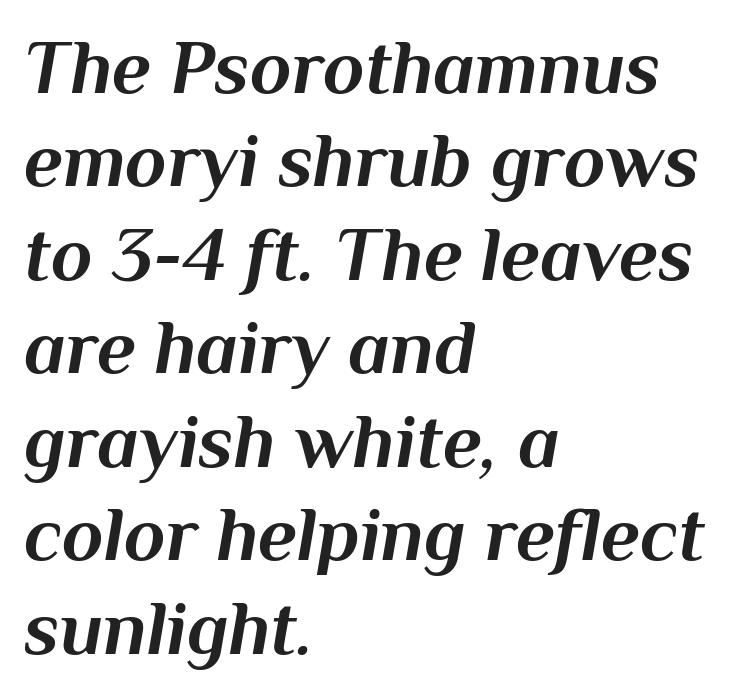
The face used here has a pronounced slope to its letters. The face used here has the dense, thick strokes of a bold. The passage shown is typed in a proportional face where columns would drift. Type without underlining.
